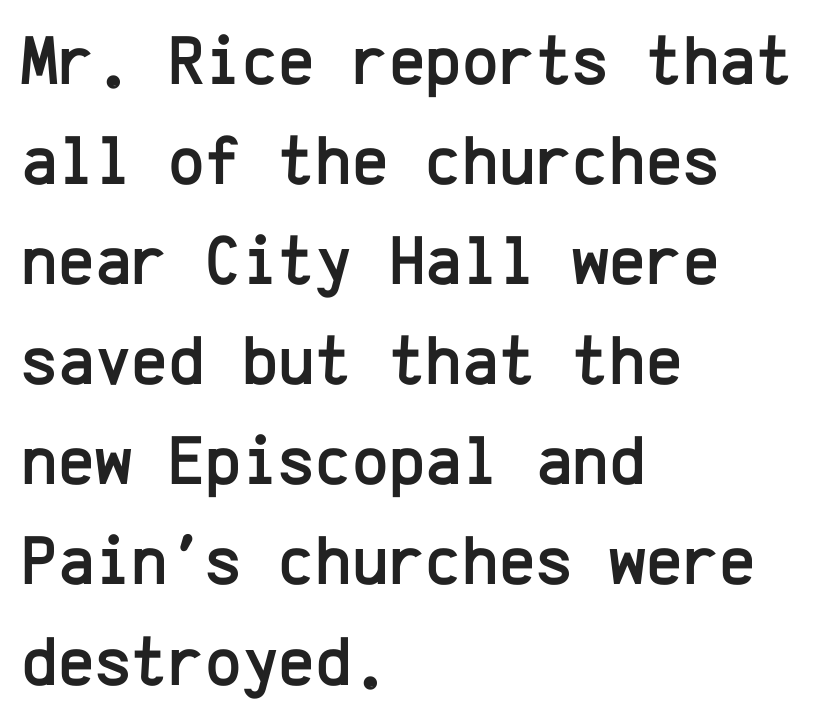
The image shows 70 px sans-serif type, upright, monospaced; set left-aligned, normal line spacing (1.43x), normal letter spacing, not underlined; low stroke contrast and a medium x-height.
